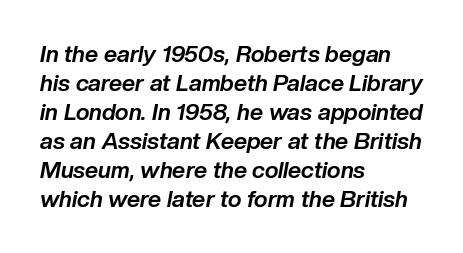
{"italic": "yes", "lean": "right", "slant_degrees": 10, "bold": "yes", "underline": "no", "align": "left", "line_spacing": "normal", "line_spacing_ratio": 1.26, "letter_spacing": "normal", "letter_spacing_em": 0.0, "glyph_px": 23}
